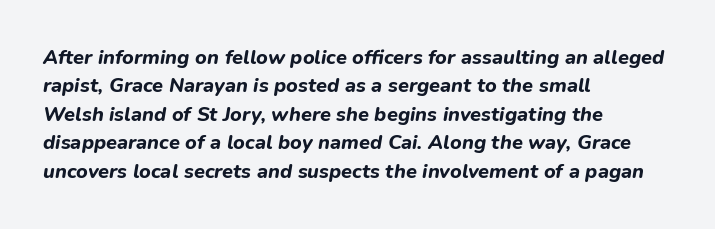
The image shows 20 px bold type, italic (leaning right); set left-aligned, normal line spacing (1.42x), normal letter spacing, not underlined.
